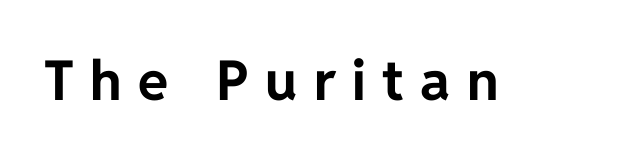
{"serif": "no", "italic": "no", "bold": "yes", "weight": "bold", "width": "normal", "stroke_contrast": "low", "x_height": "medium", "monospaced": "no", "underline": "no", "letter_spacing": "wide", "letter_spacing_em": 0.3, "glyph_px": 55}
